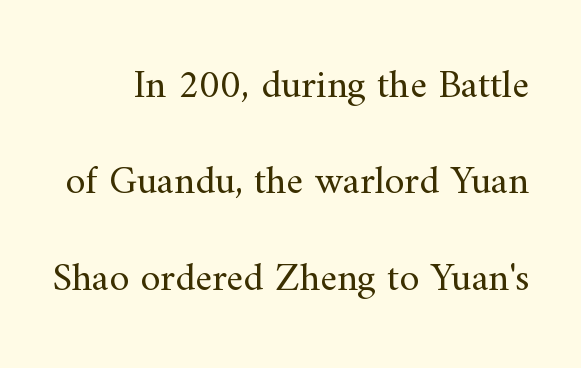
Airy leading. Each letter keeps its own natural width here, so spacing adapts to shape. Rule under the text: the space is simply empty. Is there any slant? The stems are plumb. To sum up the face: it has serifs. Is the letter spacing exaggerated? No — it looks like the ordinary default.
